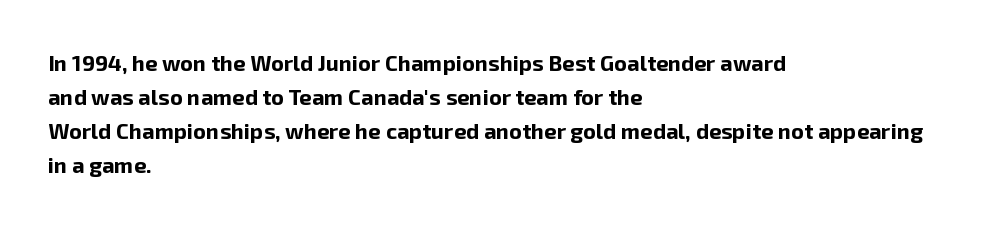
The lettering holds an erect, upright posture throughout. No word sits above an underline. Thick stems and heavy bowls — unmistakably bold. How are the letters spaced? Ordinarily, with no added tracking. Line beginnings align vertically; line endings do not.
